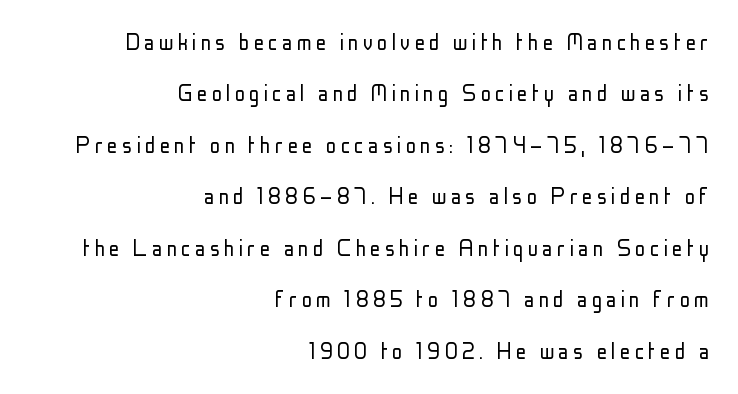
{"italic": "no", "bold": "no", "underline": "no", "align": "right", "line_spacing": "loose", "line_spacing_ratio": 1.98, "glyph_px": 26}
